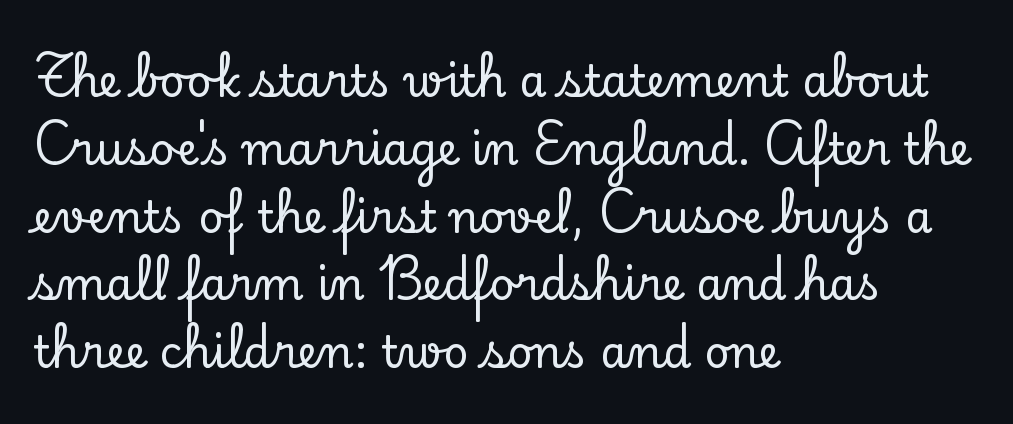
Q: Is the text italic (slanted)? A: No, it is upright.
Q: Is the typeface a serif or a sans-serif typeface? A: Serif.
Q: Is the text underlined? A: No.
Q: How is the paragraph aligned? A: Left-aligned.
Q: Is the spacing between letters normal or unusually wide? A: Normal.
Q: Is the spacing between lines tight, normal or loose? A: Normal.
Q: Width (condensed, normal, or wide)? A: Normal.
Q: Stroke contrast? A: Low.
Q: x-height? A: Small.
Q: Monospaced? A: No.
